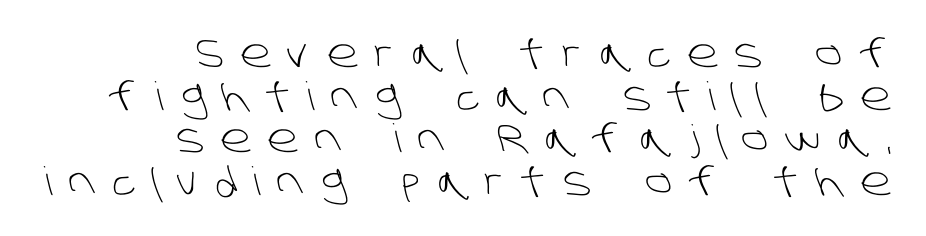
Vertical spacing — tight. Does extra space separate the letters? Yes, quite a lot of it. The face used here is proportionally spaced, like ordinary book or web type. The weight would be labelled regular, book, light, or lighter still.
